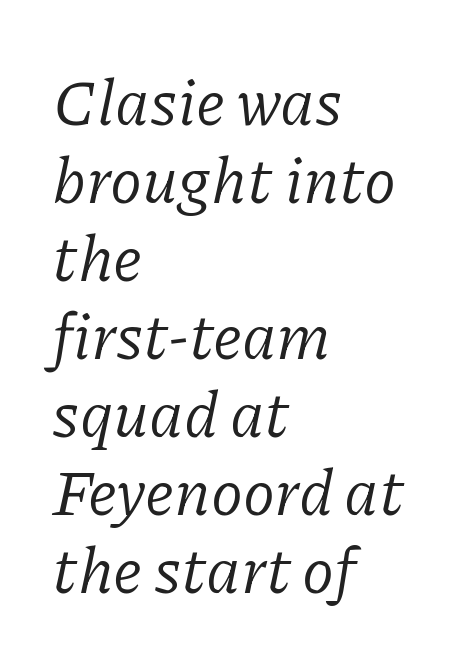
Q: Is the text bold? A: No.
Q: Is the text italic (slanted)? A: Yes, it leans right by about 11 degrees.
Q: Is the typeface a serif or a sans-serif typeface? A: Serif.
Q: Is the text underlined? A: No.
Q: How is the paragraph aligned? A: Left-aligned.
Q: Is the spacing between letters normal or unusually wide? A: Normal.
Q: Width (condensed, normal, or wide)? A: Normal.
Q: Stroke contrast? A: Low.
Q: x-height? A: Medium.
Q: Monospaced? A: No.
